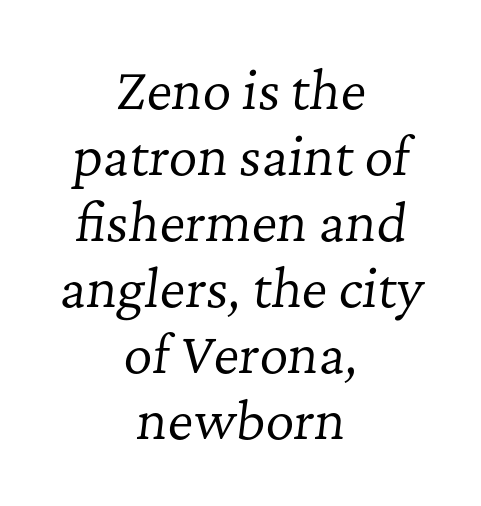
Q: Is the text bold? A: No.
Q: Is the text italic (slanted)? A: Yes, it leans right by about 7 degrees.
Q: Is the typeface a serif or a sans-serif typeface? A: Serif.
Q: Is the text underlined? A: No.
Q: How is the paragraph aligned? A: Centered.
Q: Is the spacing between letters normal or unusually wide? A: Normal.
Q: Is the spacing between lines tight, normal or loose? A: Normal.
Q: Width (condensed, normal, or wide)? A: Normal.
Q: Stroke contrast? A: Low.
Q: x-height? A: Medium.
Q: Monospaced? A: No.
